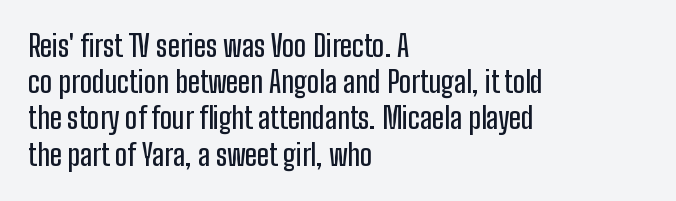
{"serif": "no", "italic": "no", "width": "condensed", "stroke_contrast": "low", "x_height": "medium", "monospaced": "no", "underline": "no", "align": "left", "line_spacing": "normal", "line_spacing_ratio": 1.25, "letter_spacing": "normal", "letter_spacing_em": 0.0, "glyph_px": 29}
